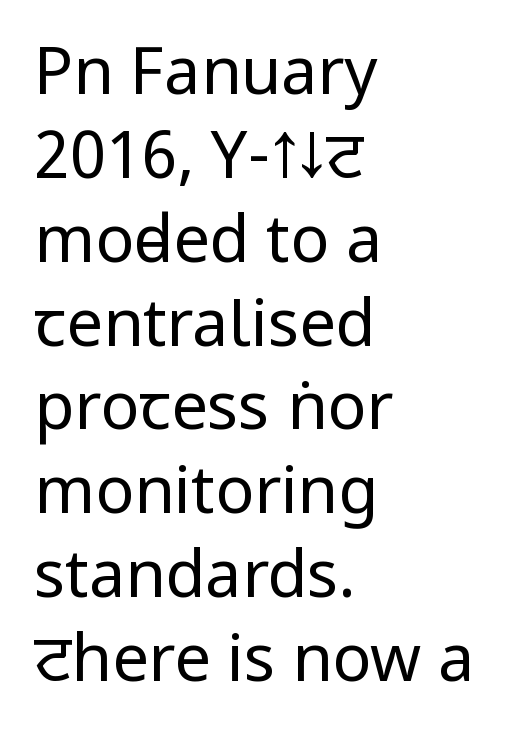
Which margin do the lines hug? The left one — the right edge is uneven. Is this a heavy cut? Hardly; it is regular or lighter. Tracking value appears to be zero — textbook default spacing. Beneath every word, the page is bare. In terms of letterform style, serifs are entirely absent.
